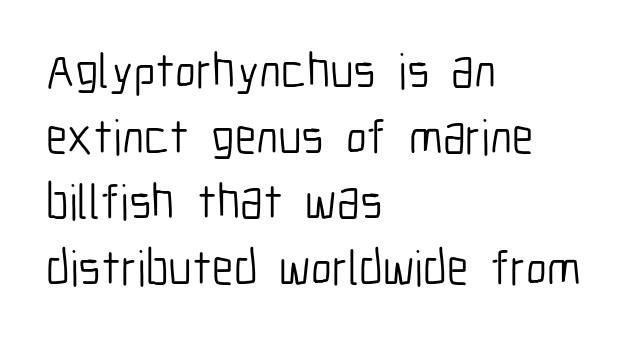
{"serif": "no", "italic": "no", "bold": "no", "weight": "light", "width": "condensed", "stroke_contrast": "low", "x_height": "medium", "monospaced": "no", "underline": "no", "align": "left", "line_spacing": "normal", "line_spacing_ratio": 1.34, "letter_spacing": "normal", "letter_spacing_em": 0.0, "glyph_px": 49}
